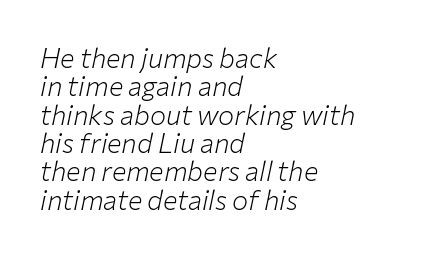
{"italic": "yes", "lean": "right", "slant_degrees": 12, "bold": "no", "underline": "no", "align": "left", "line_spacing": "tight", "line_spacing_ratio": 1.05, "letter_spacing": "normal", "letter_spacing_em": 0.0, "glyph_px": 27}
